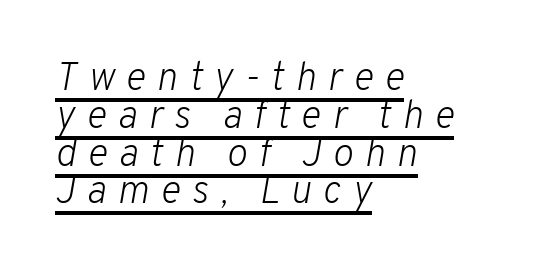
Q: Is the text bold? A: No.
Q: Is the text italic (slanted)? A: Yes, it leans right by about 10 degrees.
Q: Is the text underlined? A: Yes.
Q: How is the paragraph aligned? A: Left-aligned.
Q: Is the spacing between letters normal or unusually wide? A: Unusually wide.
Q: Is the spacing between lines tight, normal or loose? A: Tight.
Q: Width (condensed, normal, or wide)? A: Normal.
Q: Stroke contrast? A: Low.
Q: x-height? A: Medium.
Q: Monospaced? A: No.
